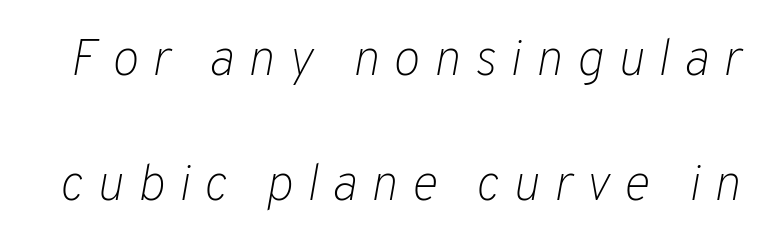
{"italic": "yes", "lean": "right", "slant_degrees": 10, "bold": "no", "weight": "light", "width": "normal", "stroke_contrast": "low", "x_height": "medium", "monospaced": "no", "underline": "no", "line_spacing": "loose", "line_spacing_ratio": 2.46, "letter_spacing": "wide", "letter_spacing_em": 0.27, "glyph_px": 51}
